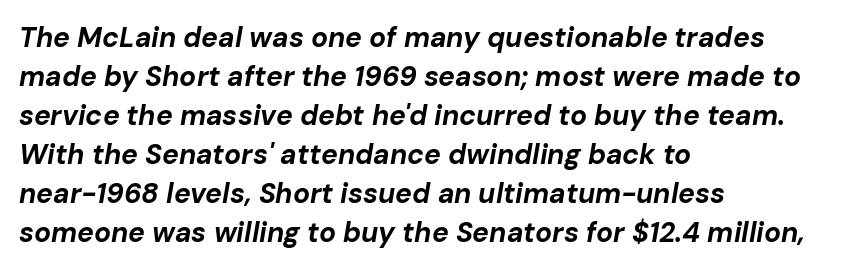
The image shows 28 px bold type, italic (leaning right); set left-aligned, normal line spacing (1.39x), normal letter spacing, not underlined; low stroke contrast and a medium x-height.
